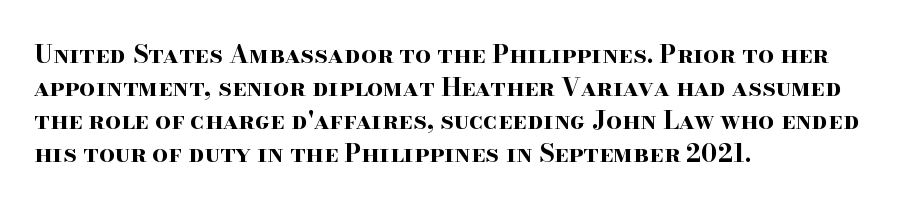
{"italic": "no", "bold": "yes", "underline": "no", "align": "left", "line_spacing": "normal", "line_spacing_ratio": 1.32, "letter_spacing": "normal", "letter_spacing_em": 0.0, "glyph_px": 25}
